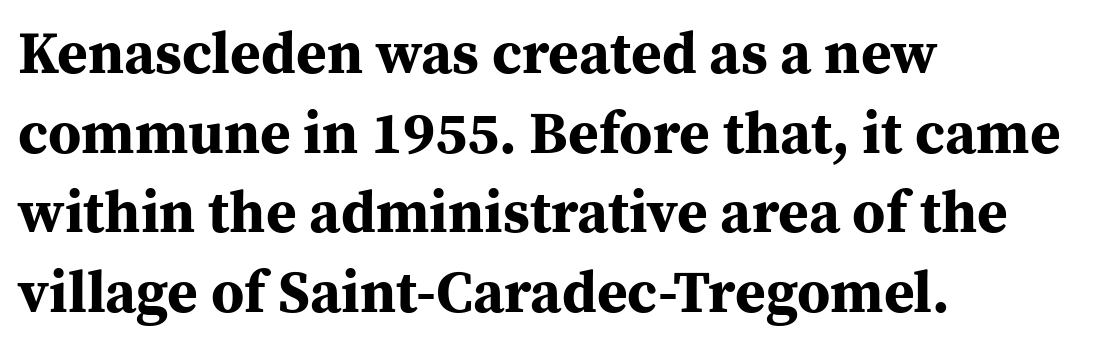
{"serif": "yes", "italic": "no", "bold": "yes", "weight": "bold", "width": "normal", "stroke_contrast": "medium", "x_height": "medium", "monospaced": "no", "underline": "no", "align": "left", "line_spacing": "normal", "line_spacing_ratio": 1.35, "letter_spacing": "normal", "letter_spacing_em": 0.0, "glyph_px": 59}
